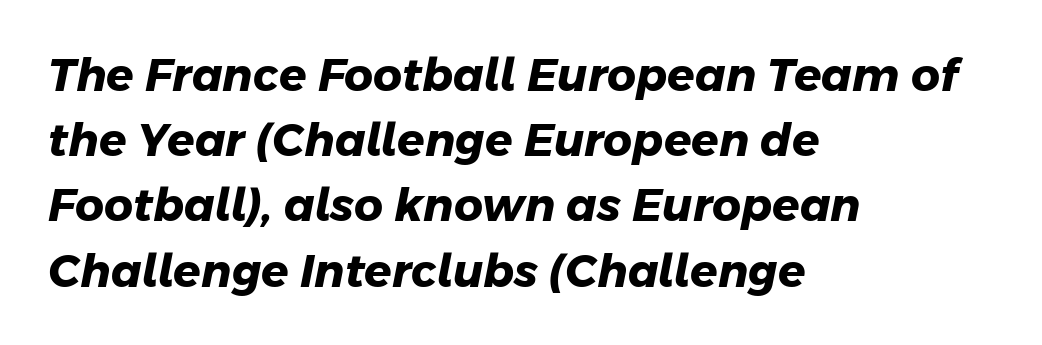
The image shows 45 px heavy sans-serif type; set left-aligned, normal line spacing (1.45x), normal letter spacing, not underlined; low stroke contrast and a medium x-height.
